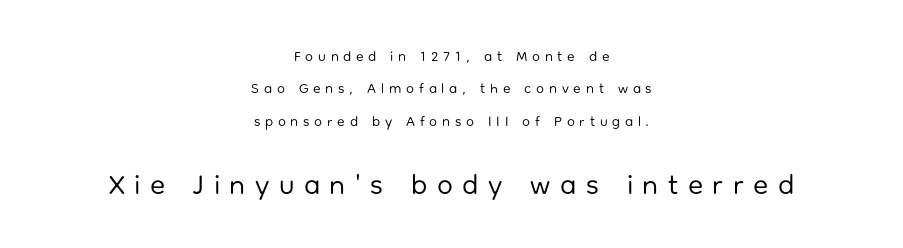
Does the bottom block carry the larger type? Yes, it does. Here the glyphs are tracked loosely, breaking word shapes into spaced letters. Compared with typical paragraphs, the rows here are farther apart. The axis of the letterforms is exactly vertical.
